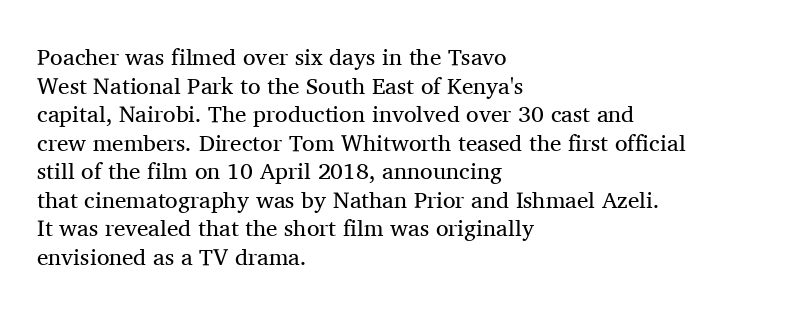
Beneath every word, the page is bare. On a weight scale, this lands at 450 or below. Look at the tracking — it's just the regular setting, nothing added. The typesetter chose a ragged-right arrangement here. Upright lettering throughout.
